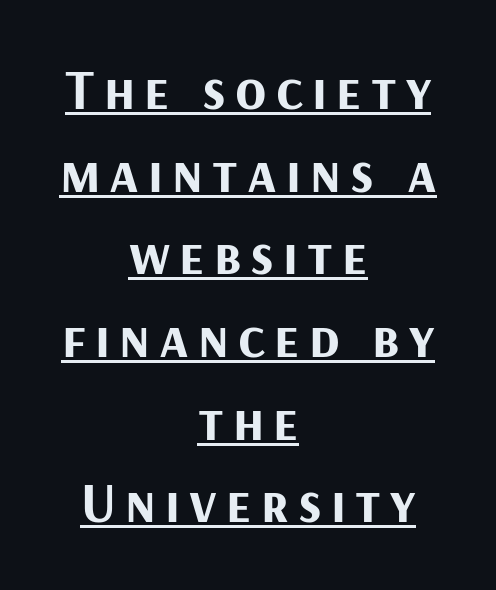
{"serif": "no", "italic": "no", "bold": "yes", "weight": "bold", "width": "normal", "stroke_contrast": "medium", "x_height": "medium", "monospaced": "no", "underline": "yes", "align": "center", "line_spacing": "normal", "line_spacing_ratio": 1.45, "glyph_px": 57}
